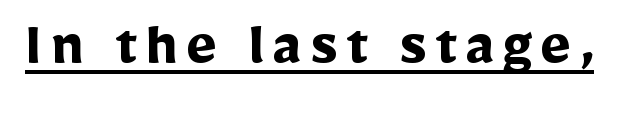
The glyphs are accompanied by a horizontal stroke just below them. The rendering uses natural spacing where letterforms have individual widths. When letters stand straight like this, we call the style roman or upright. Is the type bold? Yes — the strokes are clearly thick and heavy. Check where the strokes stop: nothing finishes them off — pure sans.
